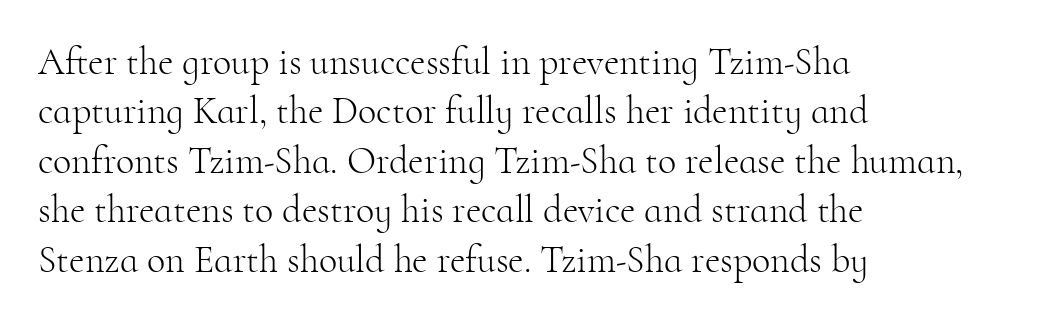
The image shows 38 px light serif type, upright; set left-aligned, normal line spacing (1.3x), normal letter spacing, not underlined; high stroke contrast and a small x-height.
